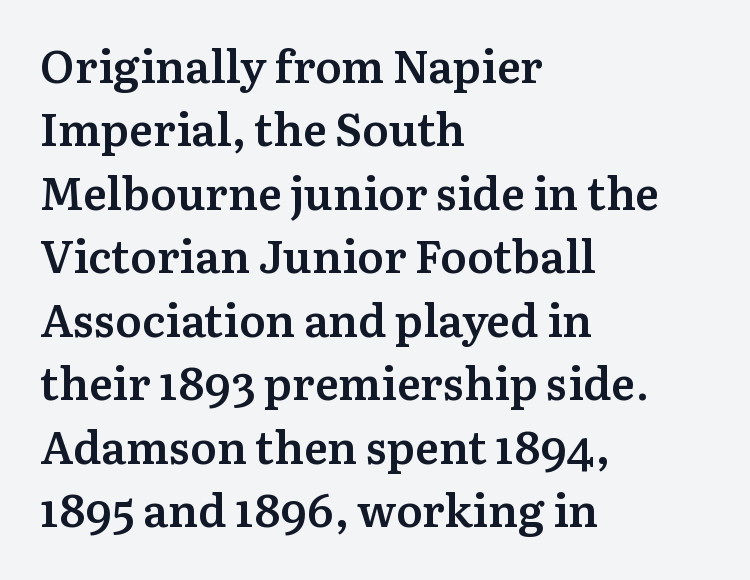
All the whitespace from short lines collects on the right. Regarding serifs, this sample has them. I'd describe the lettering as semibold — firm but not a full bold. Quick note: underline off.
